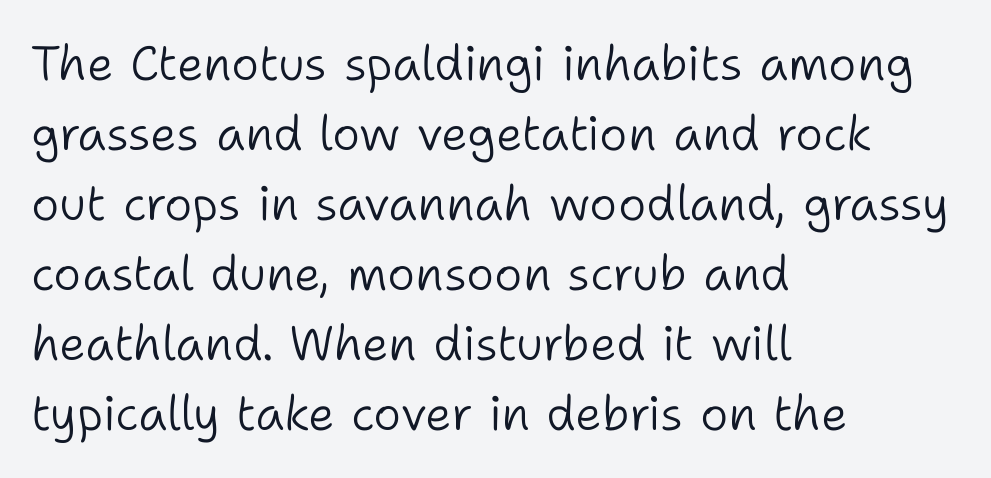
The image shows 48 px light sans-serif type, upright; set left-aligned, normal line spacing (1.46x), normal letter spacing, not underlined; low stroke contrast and a medium x-height.
